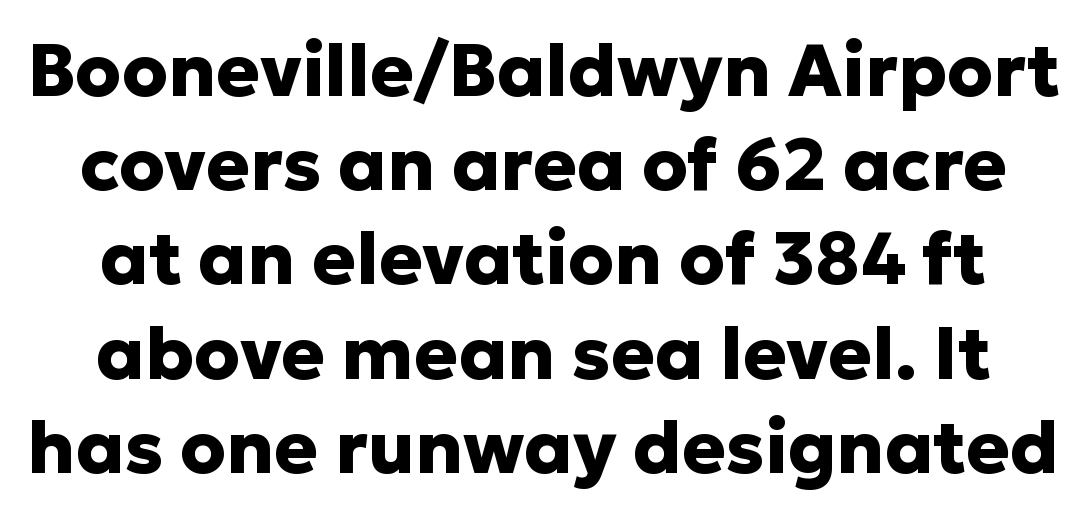
The image shows 73 px heavy sans-serif type, upright; set normal line spacing (1.29x), normal letter spacing, not underlined; low stroke contrast and a medium x-height.
